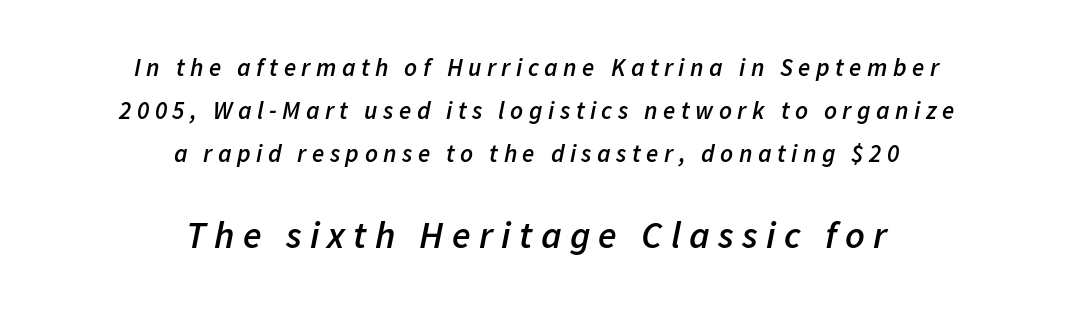
The image shows 38 px semibold type, italic (leaning right); set centered, line spacing 1.72x, unusually wide letter spacing (+0.22 em), not underlined; the second (bottom) block is 1.52x larger; low stroke contrast and a medium x-height.
